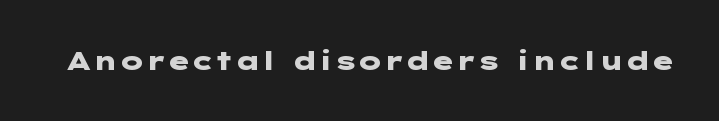
The image shows 26 px bold type, upright; set normal letter spacing, not underlined.
